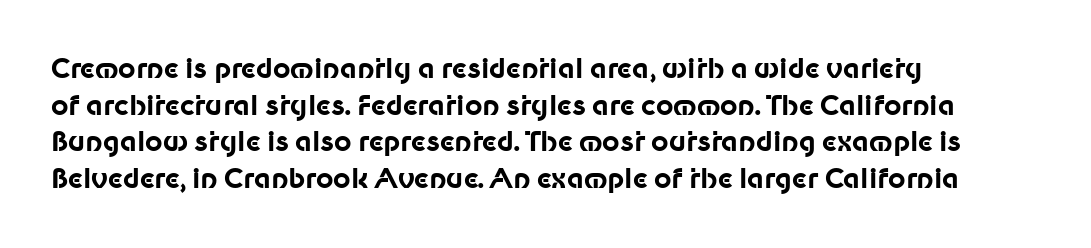
{"italic": "no", "bold": "yes", "underline": "no", "align": "left", "line_spacing": "normal", "line_spacing_ratio": 1.36, "letter_spacing": "normal", "letter_spacing_em": 0.0, "glyph_px": 27}
